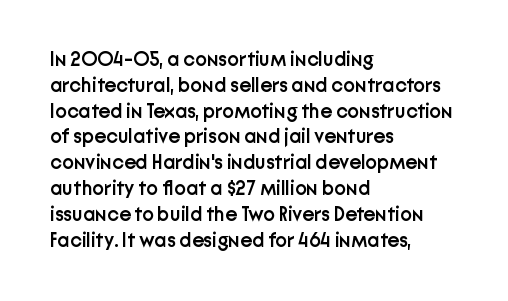
Q: Is the text bold? A: Semi-bold.
Q: Is the text italic (slanted)? A: No, it is upright.
Q: Is the text underlined? A: No.
Q: How is the paragraph aligned? A: Left-aligned.
Q: Is the spacing between letters normal or unusually wide? A: Normal.
Q: Is the spacing between lines tight, normal or loose? A: Normal.
